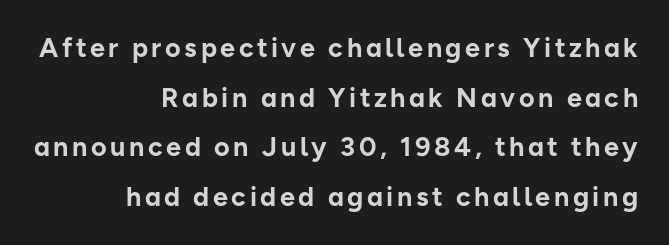
The image shows 27 px bold type, upright; set right-aligned, line spacing 1.84x, not underlined.
